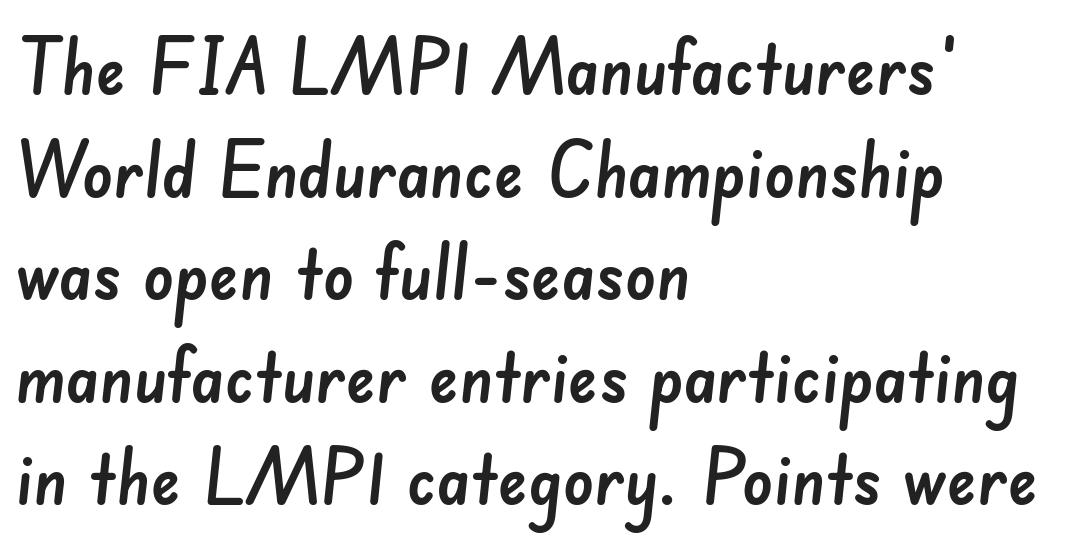
A sans-serif font was chosen for this passage. The line texture is even and compact thanks to regular tracking. Reading down the column, the eye jumps a familiar distance to each next line. Words float on clear page, feet unadorned.
